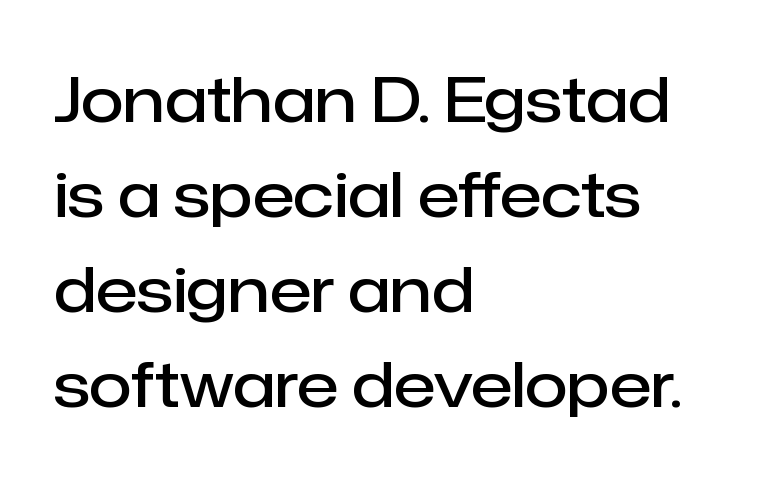
The image shows 62 px semibold sans-serif type, upright; set left-aligned, normal line spacing (1.53x), normal letter spacing, not underlined; low stroke contrast and a medium x-height.
